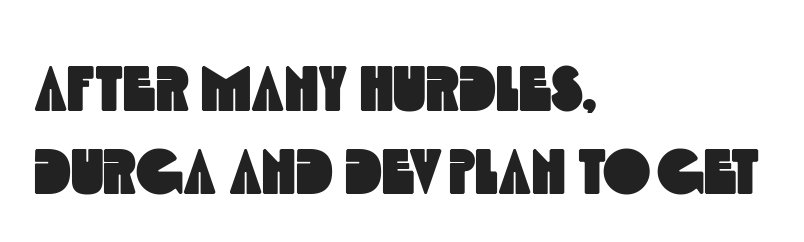
The image shows 64 px condensed sans-serif type; set left-aligned, normal line spacing (1.3x), normal letter spacing, not underlined; a large x-height.
